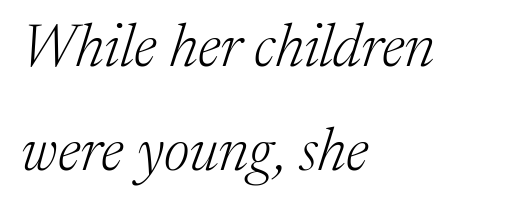
Q: Is the text bold? A: No.
Q: Is the text italic (slanted)? A: Yes, it leans right by about 17 degrees.
Q: Is the typeface a serif or a sans-serif typeface? A: Serif.
Q: Is the text underlined? A: No.
Q: How is the paragraph aligned? A: Left-aligned.
Q: Is the spacing between letters normal or unusually wide? A: Normal.
Q: Width (condensed, normal, or wide)? A: Normal.
Q: Stroke contrast? A: Medium.
Q: x-height? A: Medium.
Q: Monospaced? A: No.
